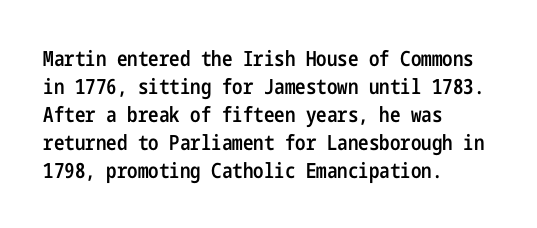
This is moderately heavy type, rendered in semibold. The baseline area is clear. The horizontal fit of the characters is conventional and even. Layout note: lines flush left.
